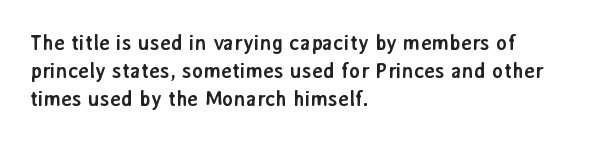
Q: Is the text bold? A: Yes.
Q: Is the text italic (slanted)? A: No, it is upright.
Q: Is the text underlined? A: No.
Q: How is the paragraph aligned? A: Left-aligned.
Q: Is the spacing between letters normal or unusually wide? A: Normal.
Q: Is the spacing between lines tight, normal or loose? A: Normal.
